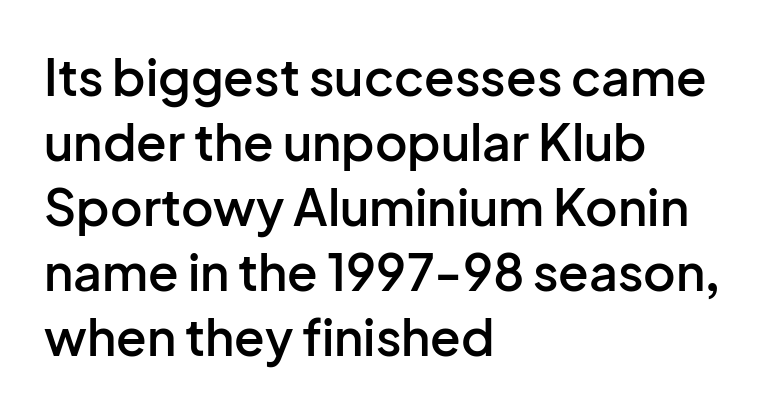
The image shows 50 px semibold sans-serif type, upright; set left-aligned, normal line spacing (1.3x), normal letter spacing, not underlined; low stroke contrast and a medium x-height.
